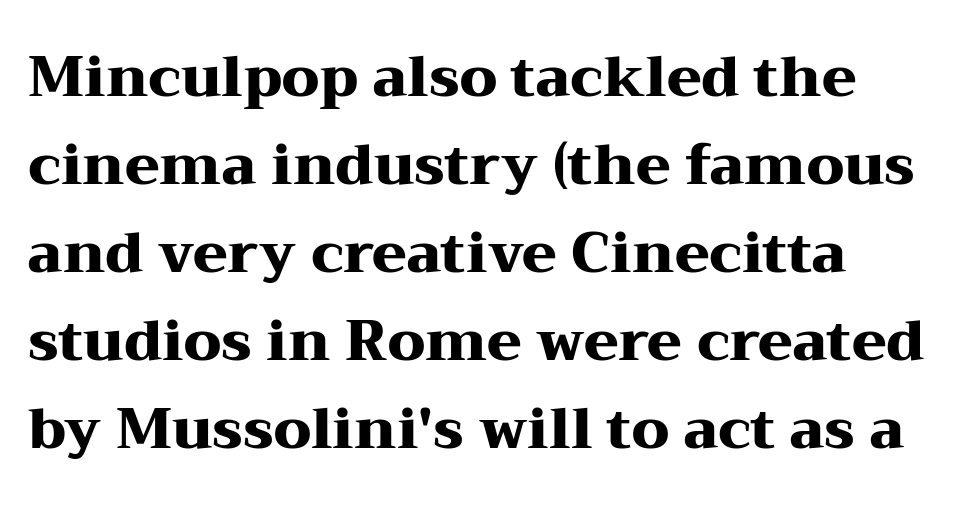
Q: Is the text bold? A: Yes.
Q: Is the text italic (slanted)? A: No, it is upright.
Q: Is the typeface a serif or a sans-serif typeface? A: Serif.
Q: Is the text underlined? A: No.
Q: Is the spacing between letters normal or unusually wide? A: Normal.
Q: Is the spacing between lines tight, normal or loose? A: Normal.
Q: Width (condensed, normal, or wide)? A: Wide.
Q: Stroke contrast? A: Medium.
Q: x-height? A: Medium.
Q: Monospaced? A: No.
